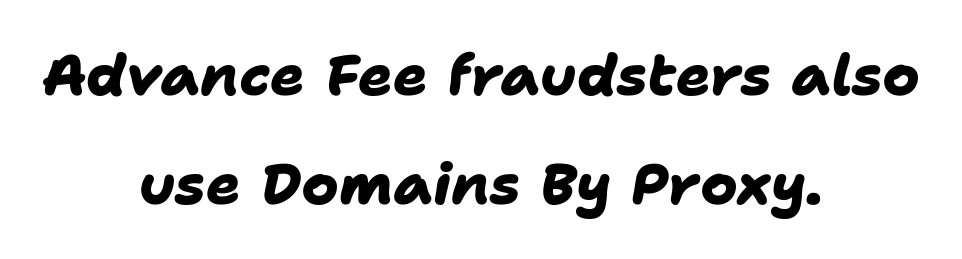
Q: Is the text bold? A: Yes.
Q: Is the typeface a serif or a sans-serif typeface? A: Sans-serif.
Q: Is the text underlined? A: No.
Q: How is the paragraph aligned? A: Centered.
Q: Is the spacing between letters normal or unusually wide? A: Normal.
Q: Is the spacing between lines tight, normal or loose? A: Loose.
Q: Width (condensed, normal, or wide)? A: Normal.
Q: Stroke contrast? A: Low.
Q: x-height? A: Medium.
Q: Monospaced? A: No.
